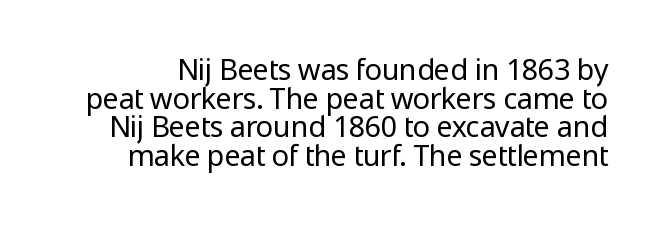
{"serif": "no", "italic": "no", "bold": "no", "weight": "regular", "width": "normal", "stroke_contrast": "low", "x_height": "medium", "monospaced": "no", "underline": "no", "line_spacing": "tight", "line_spacing_ratio": 0.99, "letter_spacing": "normal", "letter_spacing_em": 0.0, "glyph_px": 29}
